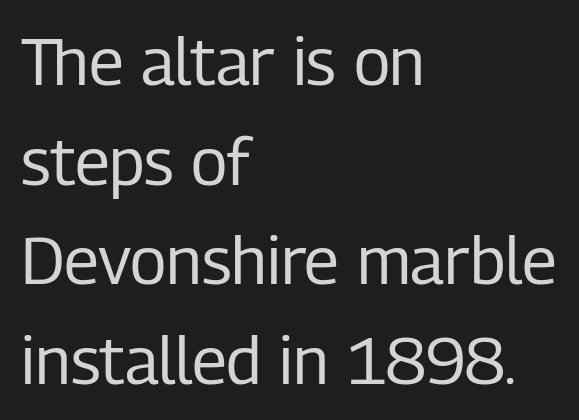
Does extra space separate the letters? No, they use regular spacing. The gap between lines stays unmarked. Successive baselines arrive at the customary interval. This is sans-serif lettering, the kind often seen on screens and signage. If you drew a ruler down the left edge, every line would touch it. Nothing heavy about these letters — not bold at all.
